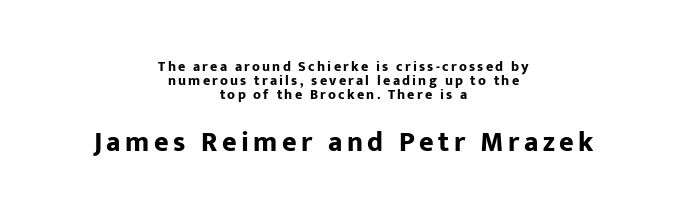
{"serif": "no", "italic": "no", "bold": "yes", "weight": "bold", "width": "normal", "stroke_contrast": "low", "x_height": "medium", "monospaced": "no", "underline": "no", "align": "center", "line_spacing": "tight", "line_spacing_ratio": 0.99, "larger_block": "second", "size_ratio": 2.0, "glyph_px": 28}
